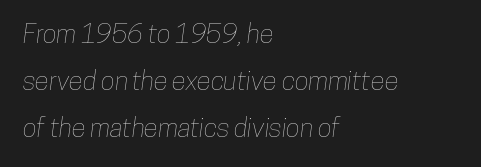
{"underline": "no", "align": "left", "line_spacing_ratio": 1.8, "letter_spacing": "normal", "letter_spacing_em": 0.0, "glyph_px": 26}
